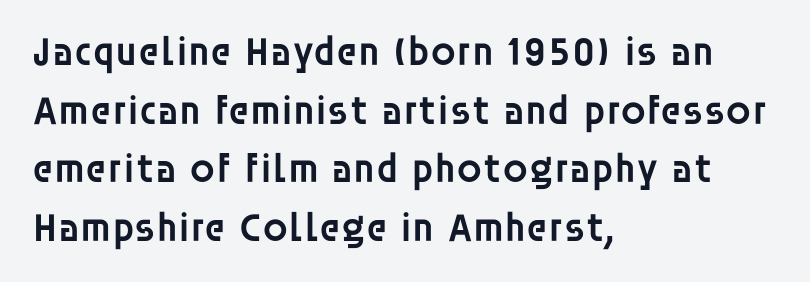
The image shows 41 px semibold sans-serif type, upright; set left-aligned, normal line spacing (1.43x), normal letter spacing, not underlined; low stroke contrast and a large x-height.
